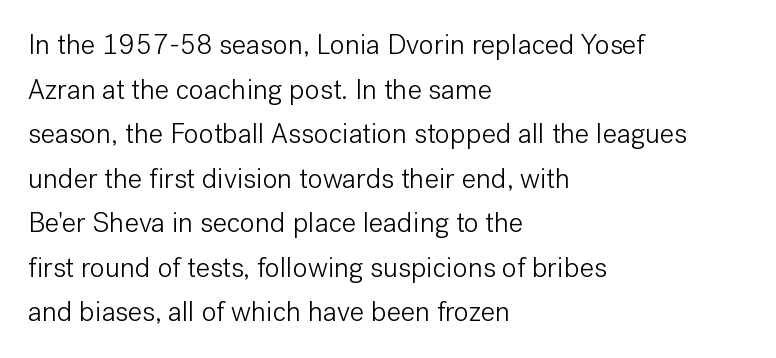
One glance says typical: line gaps are just what's usual. Layout note: lines flush left. I'd call this a sans setting — the letters go barefoot. Check the space under the baseline: it is left empty.
